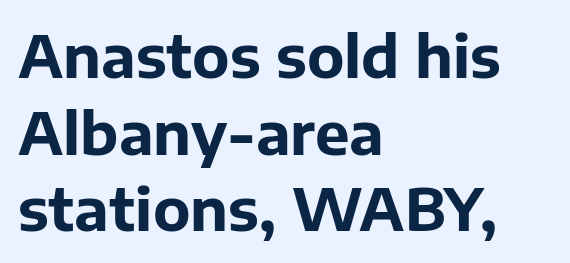
Q: Is the text bold? A: Yes.
Q: Is the text italic (slanted)? A: No, it is upright.
Q: Is the typeface a serif or a sans-serif typeface? A: Sans-serif.
Q: Is the text underlined? A: No.
Q: How is the paragraph aligned? A: Left-aligned.
Q: Is the spacing between letters normal or unusually wide? A: Normal.
Q: Is the spacing between lines tight, normal or loose? A: Normal.
Q: Width (condensed, normal, or wide)? A: Normal.
Q: Stroke contrast? A: Low.
Q: x-height? A: Medium.
Q: Monospaced? A: No.
